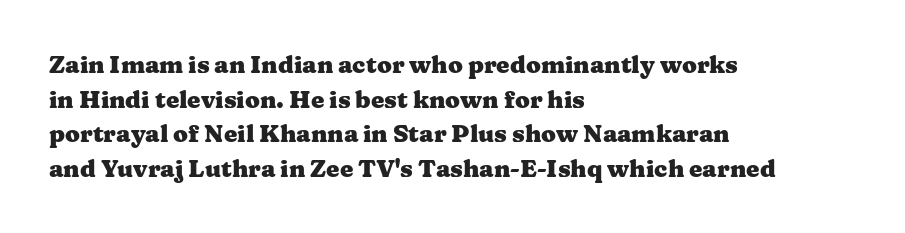
{"italic": "no", "bold": "yes", "underline": "no", "align": "left", "line_spacing": "normal", "line_spacing_ratio": 1.44, "letter_spacing": "normal", "letter_spacing_em": 0.0, "glyph_px": 24}
